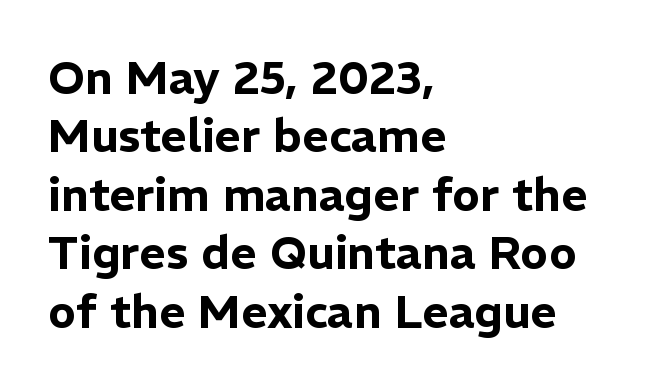
Q: Is the text italic (slanted)? A: No, it is upright.
Q: Is the typeface a serif or a sans-serif typeface? A: Sans-serif.
Q: Is the text underlined? A: No.
Q: How is the paragraph aligned? A: Left-aligned.
Q: Is the spacing between letters normal or unusually wide? A: Normal.
Q: Is the spacing between lines tight, normal or loose? A: Normal.
Q: Width (condensed, normal, or wide)? A: Normal.
Q: Stroke contrast? A: Low.
Q: x-height? A: Medium.
Q: Monospaced? A: No.
